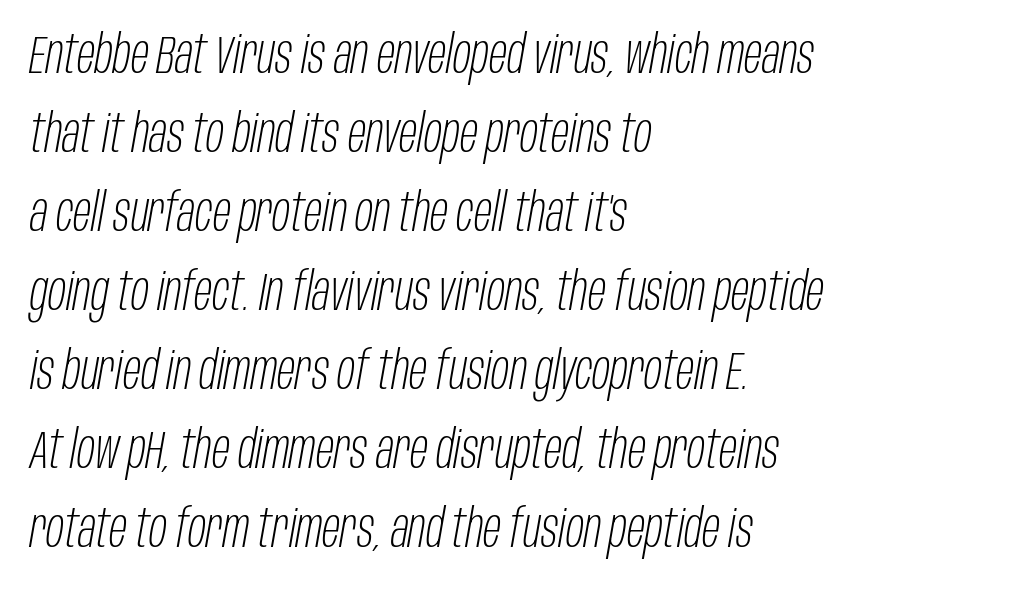
{"italic": "yes", "lean": "right", "slant_degrees": 10, "bold": "no", "weight": "light", "width": "condensed", "stroke_contrast": "low", "x_height": "large", "monospaced": "no", "underline": "no", "align": "left", "line_spacing": "normal", "line_spacing_ratio": 1.49, "letter_spacing": "normal", "letter_spacing_em": 0.0, "glyph_px": 53}
